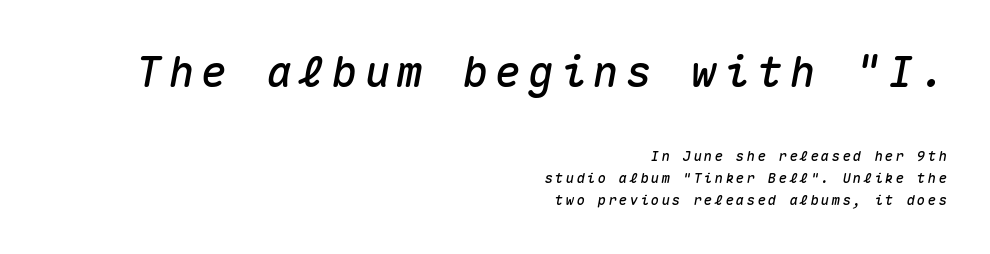
The passage is arranged like a letterhead date or caption credit — flush right. The face used here is monospaced, like something from a code editor. Clear beneath every line of the passage. If you squint, the top block still reads clearly — it's the larger of the two. Honestly, the row spacing looks completely unremarkable.
